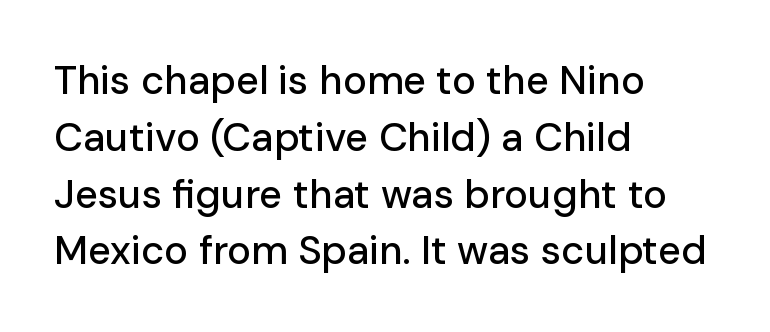
Q: Is the text italic (slanted)? A: No, it is upright.
Q: Is the typeface a serif or a sans-serif typeface? A: Sans-serif.
Q: Is the text underlined? A: No.
Q: How is the paragraph aligned? A: Left-aligned.
Q: Is the spacing between letters normal or unusually wide? A: Normal.
Q: Is the spacing between lines tight, normal or loose? A: Normal.
Q: Width (condensed, normal, or wide)? A: Normal.
Q: Stroke contrast? A: Low.
Q: x-height? A: Medium.
Q: Monospaced? A: No.
